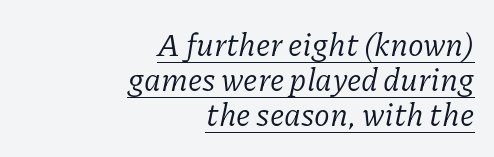
The image shows 32 px regular-weight serif type, italic (leaning right); set right-aligned, tight line spacing (1.1x), normal letter spacing, underlined; low stroke contrast and a medium x-height.
